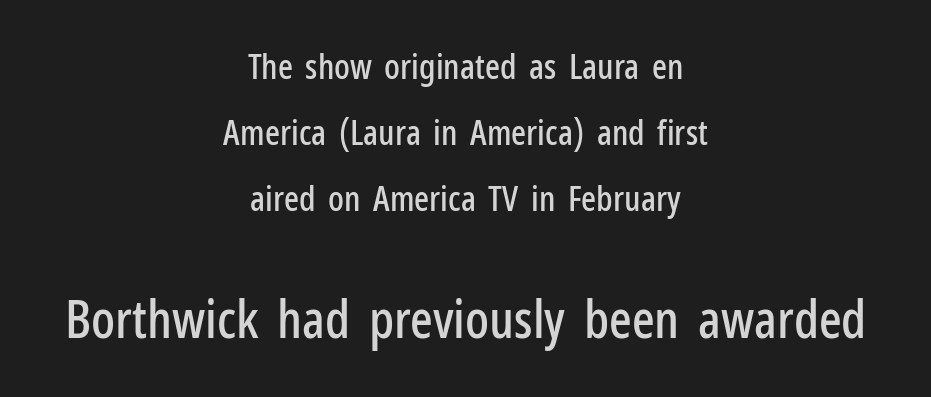
The image shows 53 px condensed sans-serif type, upright; set centered, line spacing 1.89x, normal letter spacing, not underlined; the second (bottom) block is 1.51x larger; low stroke contrast and a medium x-height.
